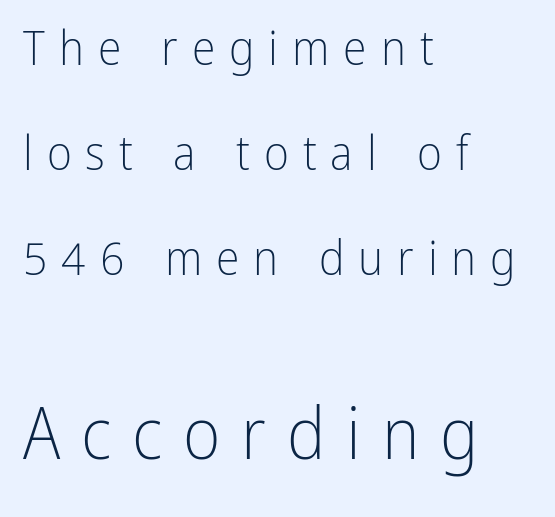
Q: Is the text bold? A: No.
Q: Is the text italic (slanted)? A: No, it is upright.
Q: Is the typeface a serif or a sans-serif typeface? A: Sans-serif.
Q: Is the text underlined? A: No.
Q: How is the paragraph aligned? A: Left-aligned.
Q: Is the spacing between letters normal or unusually wide? A: Unusually wide.
Q: Is the spacing between lines tight, normal or loose? A: Loose.
Q: Which block of text is set in a larger size, the first (top) or the second (bottom)? A: The second (bottom) one.
Q: Width (condensed, normal, or wide)? A: Condensed.
Q: Stroke contrast? A: Low.
Q: x-height? A: Medium.
Q: Monospaced? A: No.
